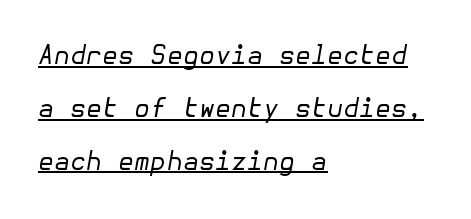
Like a heading marked for emphasis, these lines bear an underscore. Letter spacing: default. The text block is weighted toward the left margin, trailing off unevenly rightward. Slant detected: the letters are inclined. Stems here are at most as thick as an everyday book face. Widely set lines give the paragraph a tall, airy silhouette.
